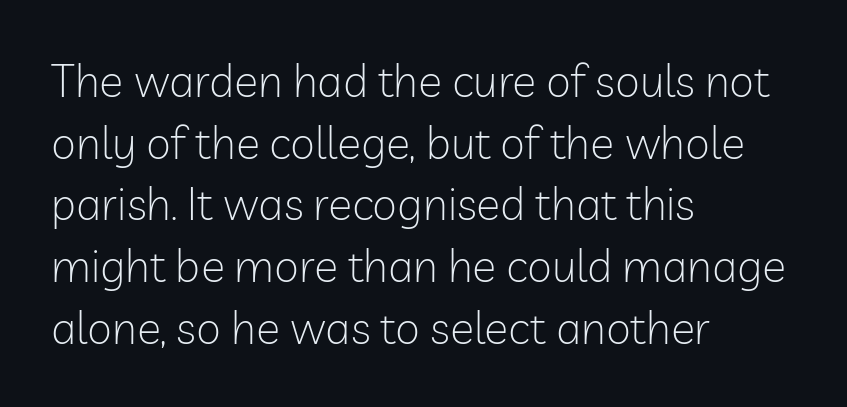
{"serif": "no", "italic": "no", "bold": "no", "weight": "light", "width": "normal", "stroke_contrast": "low", "x_height": "medium", "monospaced": "no", "underline": "no", "align": "left", "line_spacing": "normal", "line_spacing_ratio": 1.37, "letter_spacing": "normal", "letter_spacing_em": 0.0, "glyph_px": 45}
